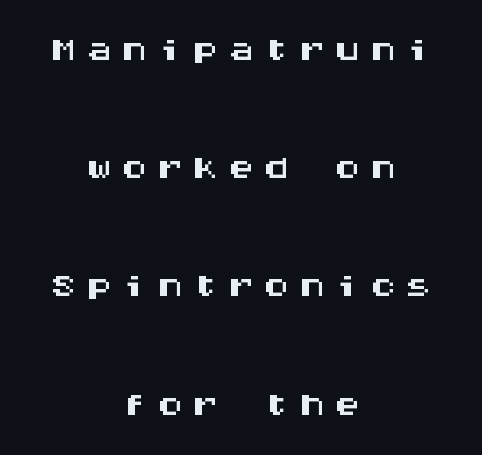
The image shows 53 px wide sans-serif type, upright, monospaced; set centered, loose line spacing (2.23x), not underlined; medium stroke contrast and a large x-height.
